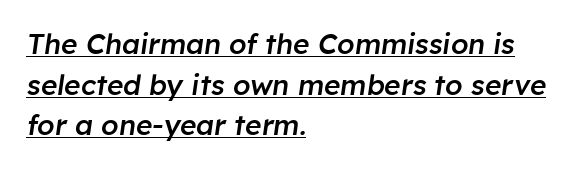
Q: Is the text bold? A: Semi-bold.
Q: Is the text italic (slanted)? A: Yes, it leans right by about 8 degrees.
Q: Is the text underlined? A: Yes.
Q: How is the paragraph aligned? A: Left-aligned.
Q: Is the spacing between letters normal or unusually wide? A: Normal.
Q: Is the spacing between lines tight, normal or loose? A: Normal.
Q: Width (condensed, normal, or wide)? A: Normal.
Q: Stroke contrast? A: Low.
Q: x-height? A: Medium.
Q: Monospaced? A: No.
